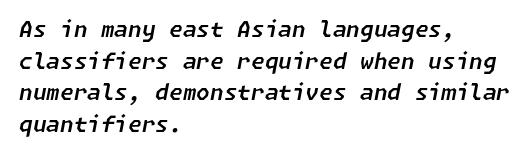
The image shows 22 px text type, italic (leaning right); set left-aligned, normal line spacing (1.44x), normal letter spacing, not underlined.
